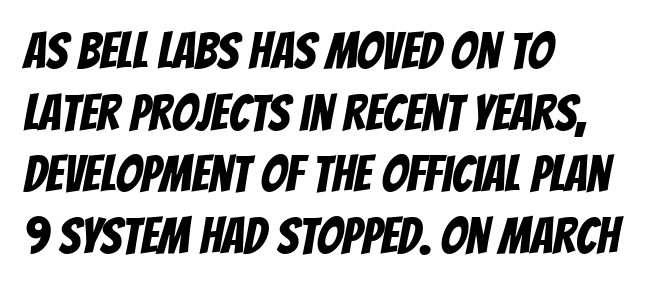
The image shows 51 px condensed sans-serif type; set left-aligned, line spacing 1.21x, normal letter spacing, not underlined; low stroke contrast and a large x-height.
